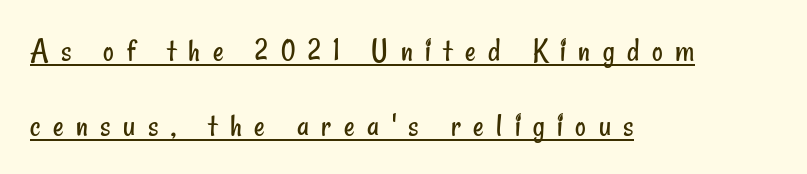
The image shows 33 px regular-weight, condensed sans-serif type; set left-aligned, loose line spacing (2.27x), unusually wide letter spacing (+0.38 em), underlined; low stroke contrast and a small x-height.
